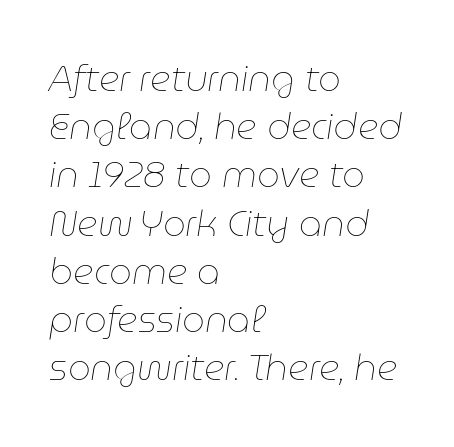
{"italic": "yes", "lean": "right", "slant_degrees": 9, "bold": "no", "weight": "thin", "width": "normal", "stroke_contrast": "low", "x_height": "medium", "monospaced": "no", "underline": "no", "align": "left", "line_spacing": "normal", "line_spacing_ratio": 1.34, "letter_spacing": "normal", "letter_spacing_em": 0.0, "glyph_px": 36}
